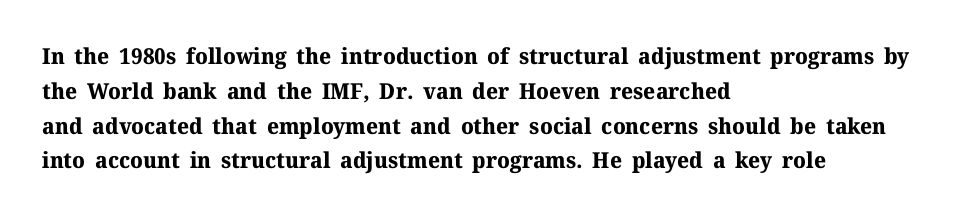
The image shows 22 px bold type, upright; set left-aligned, normal line spacing (1.58x), normal letter spacing, not underlined.
